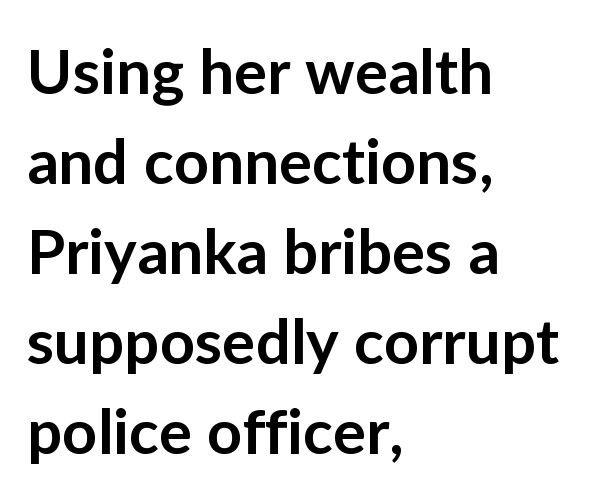
Q: Is the text bold? A: Semi-bold.
Q: Is the text italic (slanted)? A: No, it is upright.
Q: Is the typeface a serif or a sans-serif typeface? A: Sans-serif.
Q: Is the text underlined? A: No.
Q: How is the paragraph aligned? A: Left-aligned.
Q: Is the spacing between letters normal or unusually wide? A: Normal.
Q: Is the spacing between lines tight, normal or loose? A: Normal.
Q: Width (condensed, normal, or wide)? A: Normal.
Q: Stroke contrast? A: Low.
Q: x-height? A: Medium.
Q: Monospaced? A: No.
